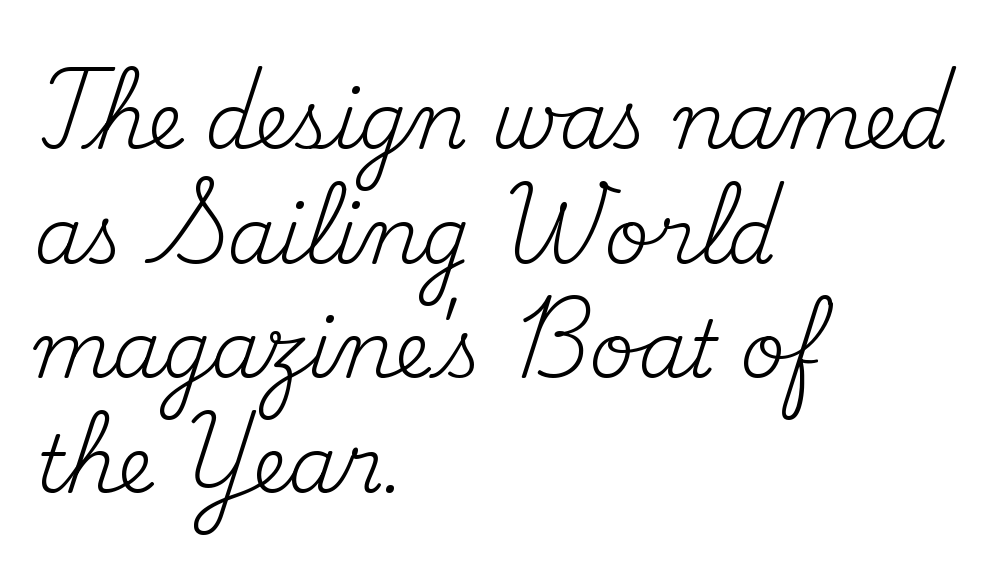
The compositor pushed each line to the left boundary. Think of a printed novel: that variable character pitch is what you see here. These lines are composed in type with serifs. Beneath every word, the page is bare. Stems here are at most as thick as an everyday book face.
